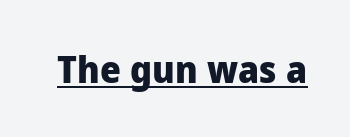
{"serif": "no", "italic": "no", "bold": "yes", "weight": "heavy", "width": "normal", "stroke_contrast": "low", "x_height": "medium", "monospaced": "no", "underline": "yes", "letter_spacing": "normal", "letter_spacing_em": 0.0, "glyph_px": 37}
